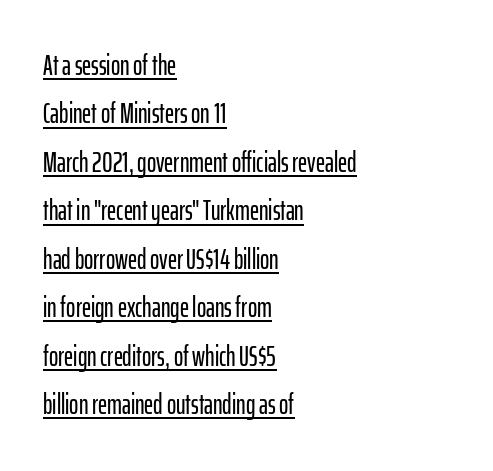
Q: Is the text italic (slanted)? A: No, it is upright.
Q: Is the typeface a serif or a sans-serif typeface? A: Sans-serif.
Q: Is the text underlined? A: Yes.
Q: How is the paragraph aligned? A: Left-aligned.
Q: Is the spacing between letters normal or unusually wide? A: Normal.
Q: Width (condensed, normal, or wide)? A: Condensed.
Q: Stroke contrast? A: Low.
Q: x-height? A: Medium.
Q: Monospaced? A: No.
